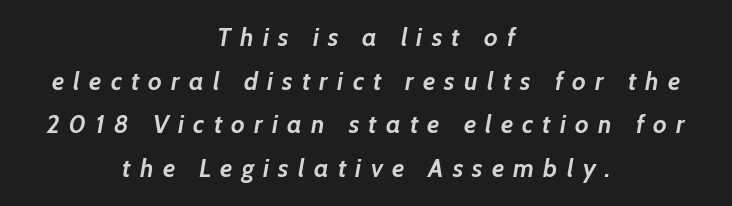
Q: Is the text bold? A: Yes.
Q: Is the text italic (slanted)? A: Yes, it leans right by about 7 degrees.
Q: Is the text underlined? A: No.
Q: How is the paragraph aligned? A: Centered.
Q: Is the spacing between letters normal or unusually wide? A: Unusually wide.
